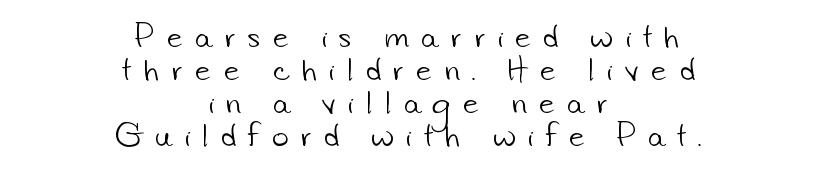
The foot of each line stays bare and open. Weight class: somewhere from thin through regular. Think of a printed novel: that variable character pitch is what you see here. There is plenty of visible air inserted between adjacent glyphs.
